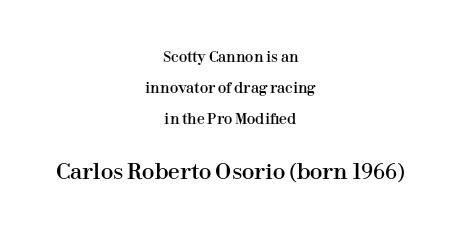
Q: Is the text italic (slanted)? A: No, it is upright.
Q: Is the text underlined? A: No.
Q: How is the paragraph aligned? A: Centered.
Q: Is the spacing between letters normal or unusually wide? A: Normal.
Q: Is the spacing between lines tight, normal or loose? A: Loose.
Q: Which block of text is set in a larger size, the first (top) or the second (bottom)? A: The second (bottom) one.
